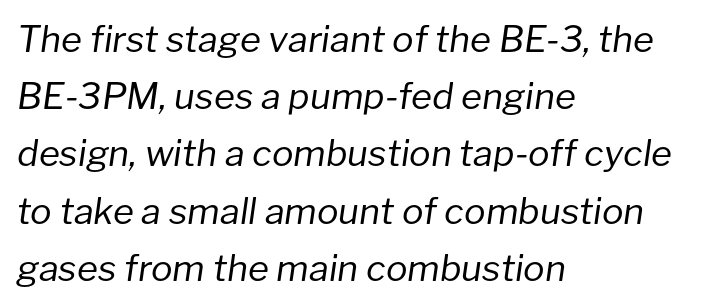
These lines sit exactly where default settings would place them. You can tell it's italic because the verticals aren't actually vertical. A typesetter would call this proportional, since set widths differ per character. Short note: letters normally spaced. Underline: absent.
